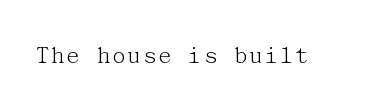
Q: Is the text bold? A: No.
Q: Is the text italic (slanted)? A: No, it is upright.
Q: Is the text underlined? A: No.
Q: Is the spacing between letters normal or unusually wide? A: Normal.
